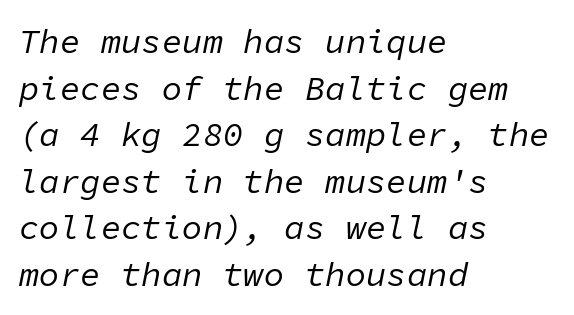
The image shows 34 px regular-weight type, italic (leaning right), monospaced; set left-aligned, normal line spacing (1.37x), normal letter spacing, not underlined; low stroke contrast and a medium x-height.
